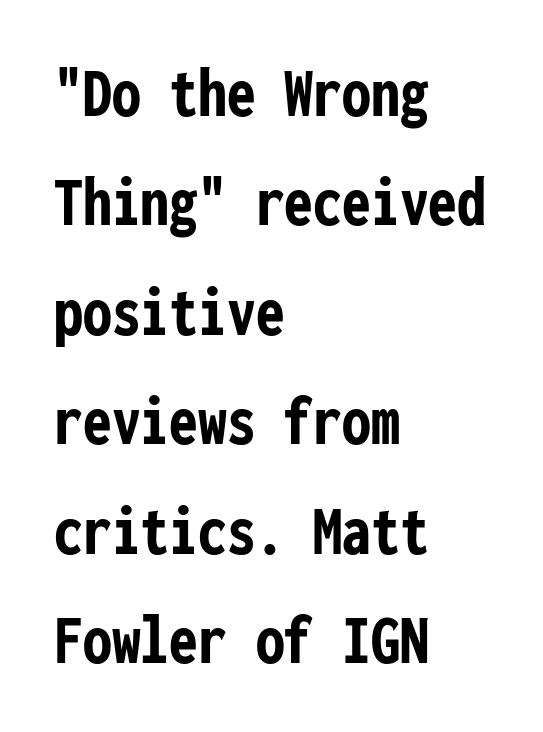
{"serif": "no", "italic": "no", "bold": "yes", "weight": "semibold", "width": "condensed", "stroke_contrast": "low", "x_height": "medium", "monospaced": "yes", "underline": "no", "align": "left", "line_spacing": "normal", "line_spacing_ratio": 1.52, "letter_spacing": "normal", "letter_spacing_em": 0.0, "glyph_px": 72}
